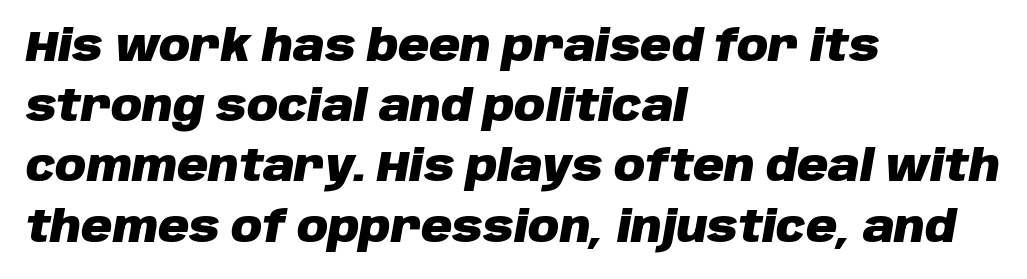
Q: Is the text bold? A: Yes.
Q: Is the text italic (slanted)? A: Yes, it leans right by about 10 degrees.
Q: Is the text underlined? A: No.
Q: How is the paragraph aligned? A: Left-aligned.
Q: Is the spacing between letters normal or unusually wide? A: Normal.
Q: Is the spacing between lines tight, normal or loose? A: Normal.
Q: Width (condensed, normal, or wide)? A: Normal.
Q: Stroke contrast? A: Low.
Q: x-height? A: Large.
Q: Monospaced? A: No.
